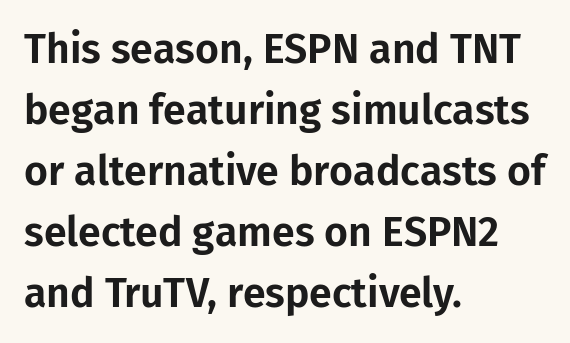
{"serif": "no", "italic": "no", "width": "normal", "stroke_contrast": "low", "x_height": "medium", "monospaced": "no", "underline": "no", "align": "left", "line_spacing": "normal", "line_spacing_ratio": 1.49, "letter_spacing": "normal", "letter_spacing_em": 0.0, "glyph_px": 41}
